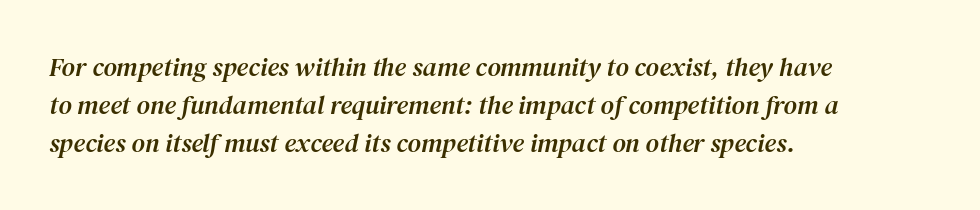
Q: Is the text italic (slanted)? A: Yes, it leans right by about 12 degrees.
Q: Is the text underlined? A: No.
Q: How is the paragraph aligned? A: Left-aligned.
Q: Is the spacing between letters normal or unusually wide? A: Normal.
Q: Is the spacing between lines tight, normal or loose? A: Normal.
